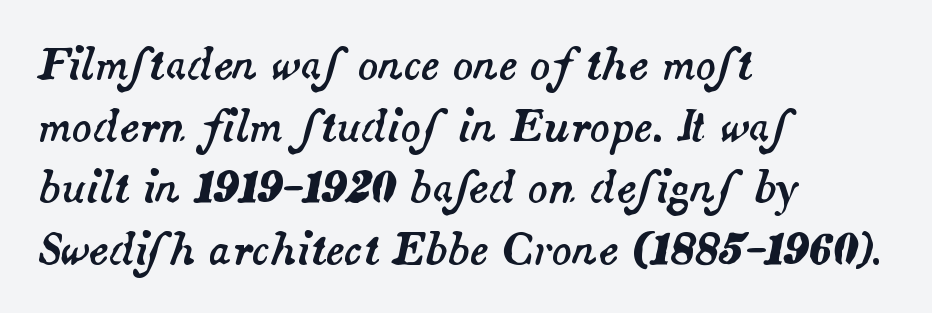
The image shows 42 px text type, italic (leaning right); set left-aligned, normal line spacing (1.47x), normal letter spacing, not underlined; medium stroke contrast and a small x-height.
